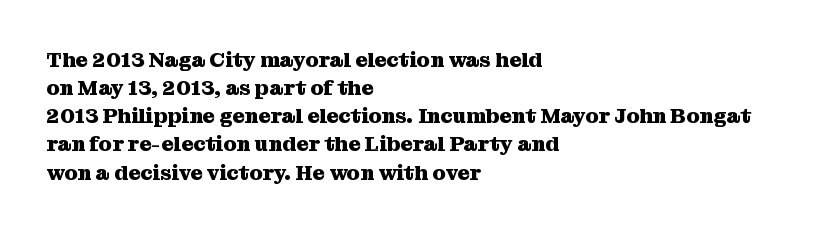
Anything drawn beneath the words? Only blank space. Evenly set lines give the paragraph a standard silhouette. In CSS terms this would be text-align: left. The font's upright variant was chosen for this text. Strokes here are thick enough to call this a true bold.
